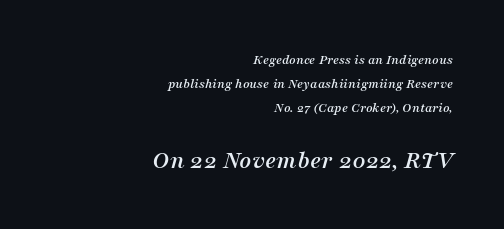
The image shows 26 px text type, italic (leaning right); set right-aligned, line spacing 1.72x, normal letter spacing, not underlined; the second (bottom) block is 1.86x larger.
